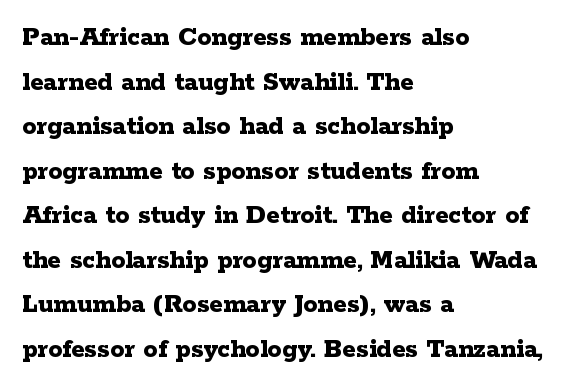
The image shows 28 px bold, wide serif type, upright; set left-aligned, normal line spacing (1.59x), normal letter spacing, not underlined; low stroke contrast and a medium x-height.
